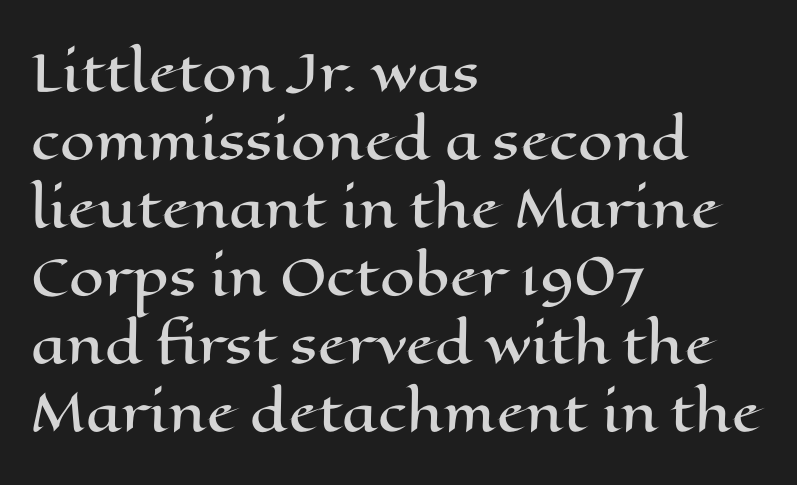
Every row of glyphs begins at an identical x-position on the left. Looks like regular typesetting: each glyph gets only the width it needs. The passage shown is not underscored anywhere. A typesetter would call this leading conventional body-copy spacing. Standard letterfit; no display-style spreading of the glyphs. Every stem runs plumb, perpendicular to the baseline.
